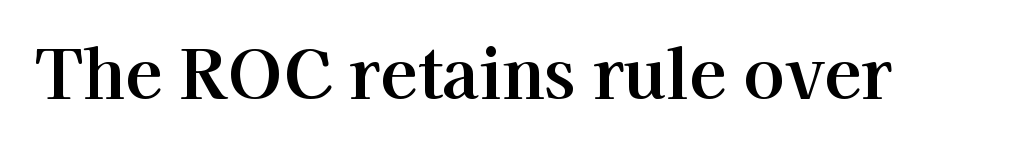
{"serif": "yes", "italic": "no", "width": "normal", "stroke_contrast": "high", "x_height": "medium", "monospaced": "no", "underline": "no", "letter_spacing": "normal", "letter_spacing_em": 0.0, "glyph_px": 68}
